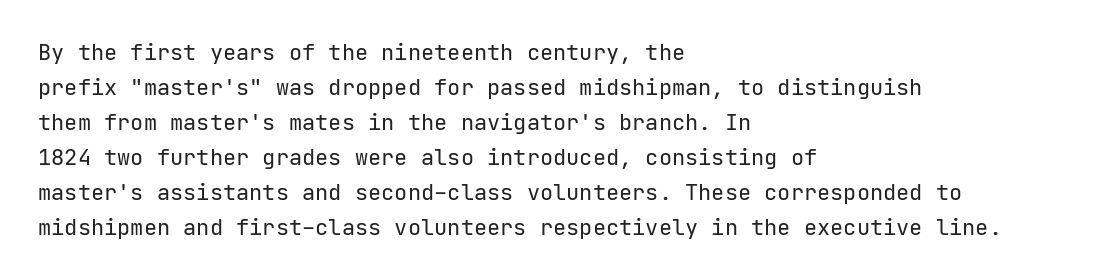
{"italic": "no", "bold": "no", "underline": "no", "align": "left", "line_spacing": "normal", "line_spacing_ratio": 1.59, "letter_spacing": "normal", "letter_spacing_em": 0.0, "glyph_px": 22}
